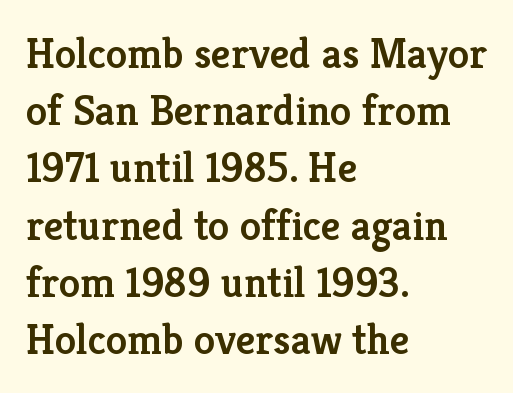
Serif or sans? Serif — the stroke terminals have little feet. Weight check: semibold — heavier than regular, not quite bold. These lines are rendered in a variable-pitch font. Horizontally, the lines are justified to the leading edge only.
